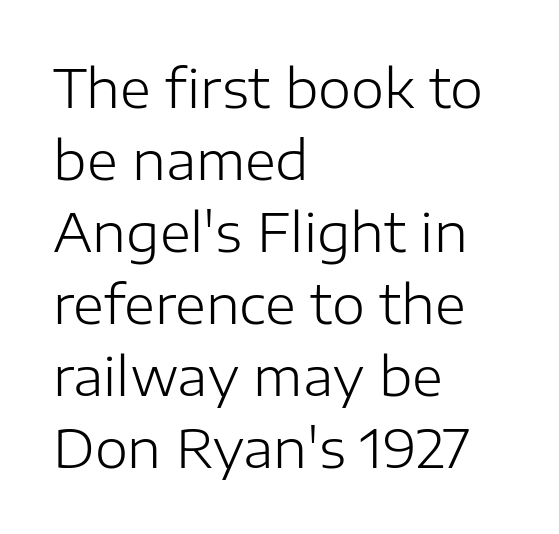
{"serif": "no", "italic": "no", "bold": "no", "weight": "light", "width": "normal", "stroke_contrast": "low", "x_height": "medium", "monospaced": "no", "underline": "no", "align": "left", "line_spacing": "normal", "line_spacing_ratio": 1.36, "letter_spacing": "normal", "letter_spacing_em": 0.0, "glyph_px": 53}
